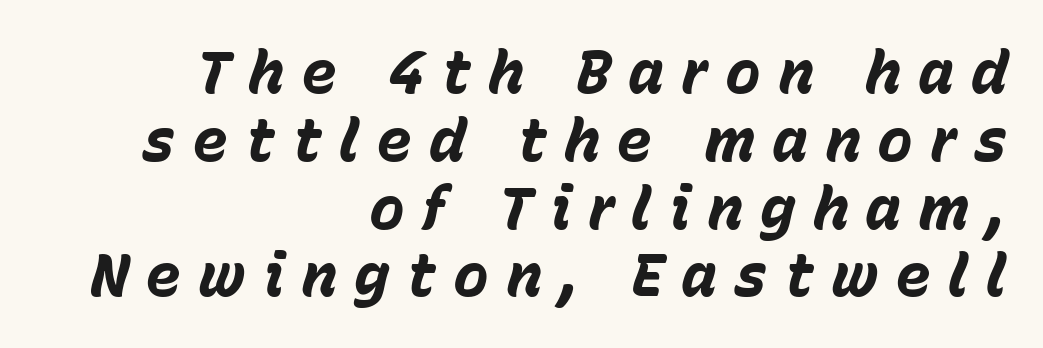
Q: Is the text bold? A: Yes.
Q: Is the text italic (slanted)? A: Yes, it leans right by about 15 degrees.
Q: Is the text underlined? A: No.
Q: How is the paragraph aligned? A: Right-aligned.
Q: Is the spacing between letters normal or unusually wide? A: Unusually wide.
Q: Is the spacing between lines tight, normal or loose? A: Tight.
Q: Width (condensed, normal, or wide)? A: Normal.
Q: Stroke contrast? A: Low.
Q: x-height? A: Medium.
Q: Monospaced? A: No.
